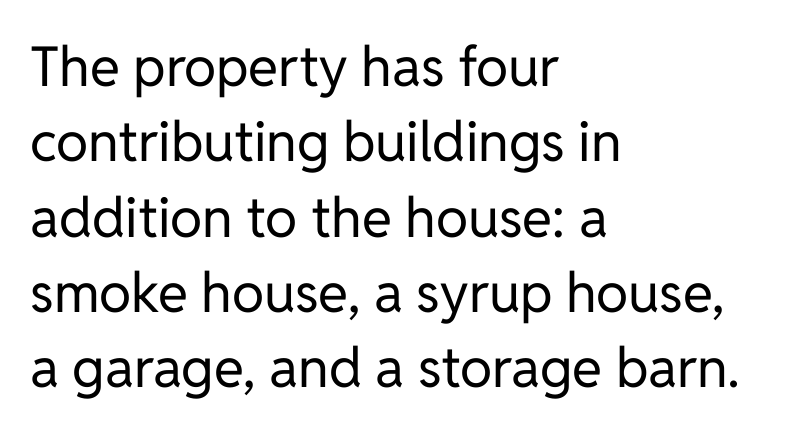
The image shows 55 px regular-weight sans-serif type, upright; set left-aligned, normal line spacing (1.37x), normal letter spacing, not underlined; low stroke contrast and a medium x-height.
